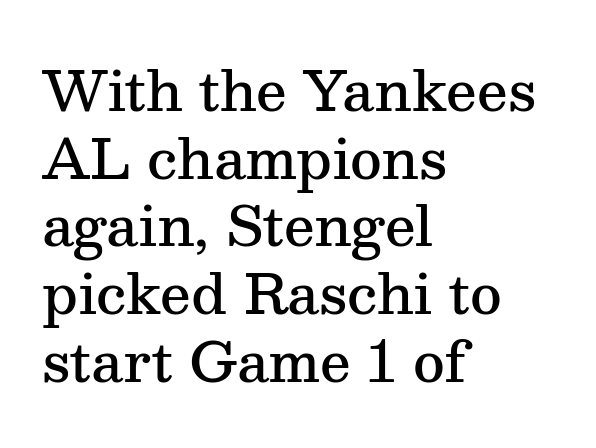
The image shows 55 px semibold serif type, upright; set left-aligned, line spacing 1.23x, normal letter spacing, not underlined; medium stroke contrast and a medium x-height.
